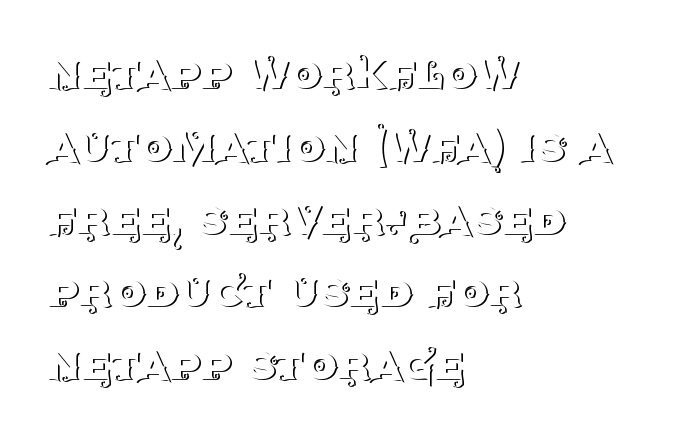
Q: Is the text bold? A: No.
Q: Is the text italic (slanted)? A: No, it is upright.
Q: Is the typeface a serif or a sans-serif typeface? A: Serif.
Q: Is the text underlined? A: No.
Q: How is the paragraph aligned? A: Left-aligned.
Q: Is the spacing between letters normal or unusually wide? A: Normal.
Q: Is the spacing between lines tight, normal or loose? A: Normal.
Q: Width (condensed, normal, or wide)? A: Normal.
Q: Stroke contrast? A: Medium.
Q: x-height? A: Large.
Q: Monospaced? A: No.
